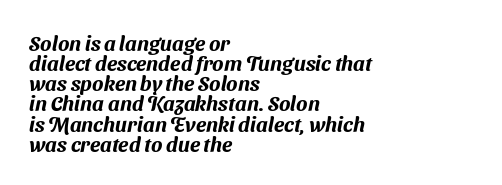
{"underline": "no", "align": "left", "line_spacing": "tight", "line_spacing_ratio": 0.96, "letter_spacing": "normal", "letter_spacing_em": 0.0, "glyph_px": 21}
